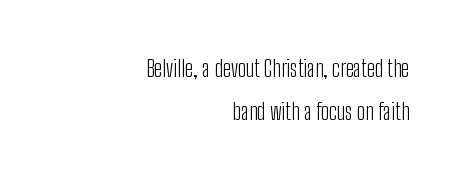
Nothing unusual about the tracking: characters are spaced as the font intends. Just letters on the line, the space beneath them empty. The typeface has the unassuming heft of standard copy or less. Teacher's note: observe the even right margin — that is flush-right alignment.
